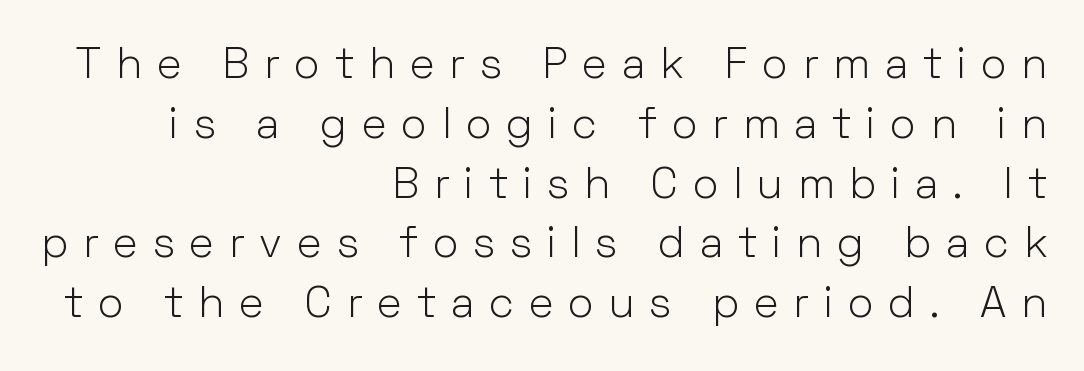
Q: Is the text bold? A: No.
Q: Is the text italic (slanted)? A: No, it is upright.
Q: Is the typeface a serif or a sans-serif typeface? A: Sans-serif.
Q: Is the text underlined? A: No.
Q: How is the paragraph aligned? A: Right-aligned.
Q: Is the spacing between letters normal or unusually wide? A: Unusually wide.
Q: Is the spacing between lines tight, normal or loose? A: Normal.
Q: Width (condensed, normal, or wide)? A: Normal.
Q: Stroke contrast? A: Low.
Q: x-height? A: Medium.
Q: Monospaced? A: No.
